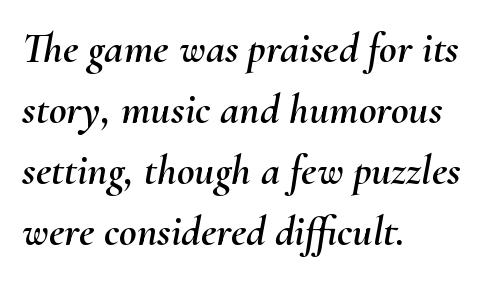
The image shows 43 px text type, italic (leaning right); set left-aligned, normal line spacing (1.42x), normal letter spacing, not underlined; medium stroke contrast and a small x-height.
